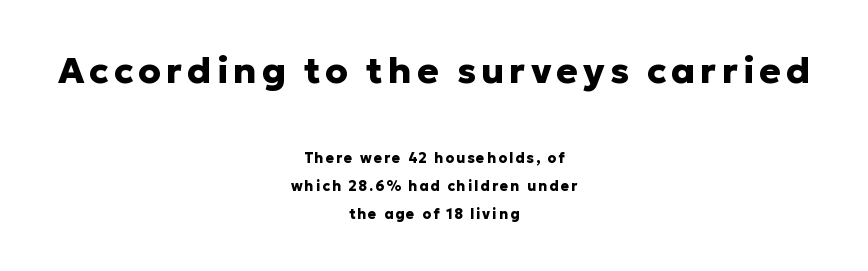
Q: Is the text bold? A: Yes.
Q: Is the text italic (slanted)? A: No, it is upright.
Q: Is the typeface a serif or a sans-serif typeface? A: Sans-serif.
Q: Is the text underlined? A: No.
Q: How is the paragraph aligned? A: Centered.
Q: Is the spacing between lines tight, normal or loose? A: Loose.
Q: Which block of text is set in a larger size, the first (top) or the second (bottom)? A: The first (top) one.
Q: Width (condensed, normal, or wide)? A: Normal.
Q: Stroke contrast? A: Low.
Q: x-height? A: Medium.
Q: Monospaced? A: No.
